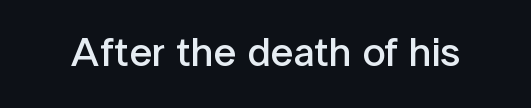
The image shows 41 px semibold sans-serif type, upright; set normal letter spacing, not underlined; low stroke contrast and a medium x-height.
